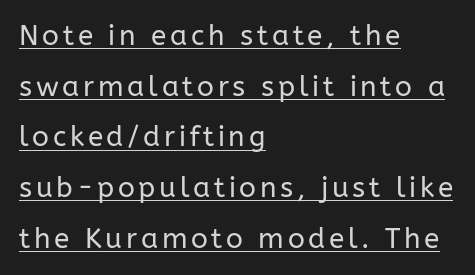
The image shows 28 px regular-weight sans-serif type, upright; set left-aligned, line spacing 1.81x, underlined; low stroke contrast and a medium x-height.
